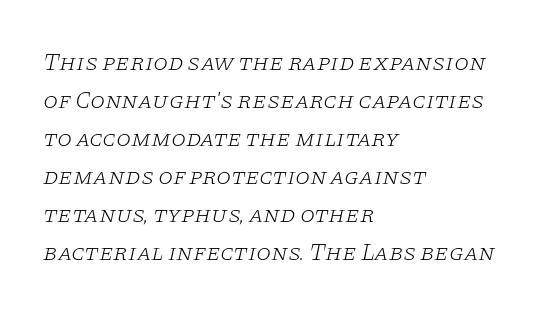
The image shows 24 px text type, italic (leaning right); set left-aligned, normal line spacing (1.58x), normal letter spacing, not underlined.
